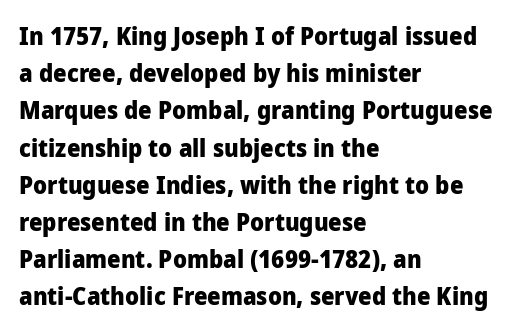
Q: Is the text bold? A: Yes.
Q: Is the text italic (slanted)? A: No, it is upright.
Q: Is the text underlined? A: No.
Q: How is the paragraph aligned? A: Left-aligned.
Q: Is the spacing between letters normal or unusually wide? A: Normal.
Q: Is the spacing between lines tight, normal or loose? A: Normal.
